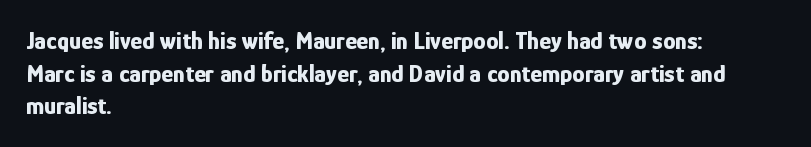
Q: Is the text bold? A: Yes.
Q: Is the text italic (slanted)? A: No, it is upright.
Q: Is the text underlined? A: No.
Q: How is the paragraph aligned? A: Left-aligned.
Q: Is the spacing between letters normal or unusually wide? A: Normal.
Q: Is the spacing between lines tight, normal or loose? A: Normal.
